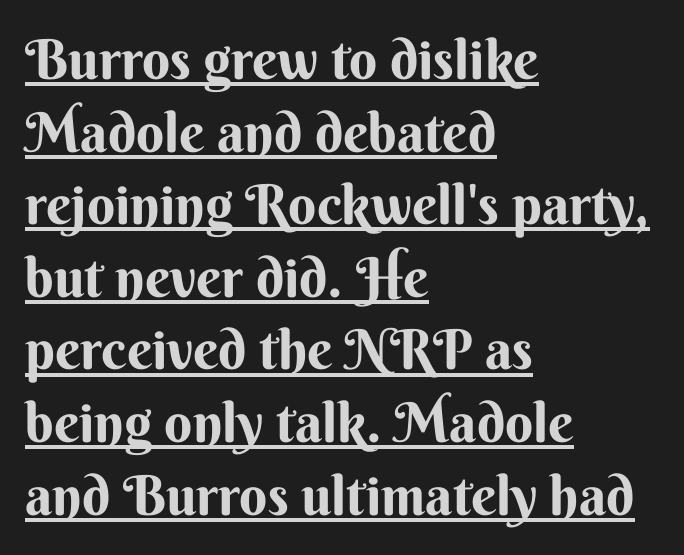
The typesetter chose a ragged-right arrangement here. The typography opts for an upright posture over an oblique one. Interline gaps are of average width in this sample. Weight check: bold — yes, fully. Type style note: lacks serifs. You could not count columns in this text — the font is proportionally spaced.
